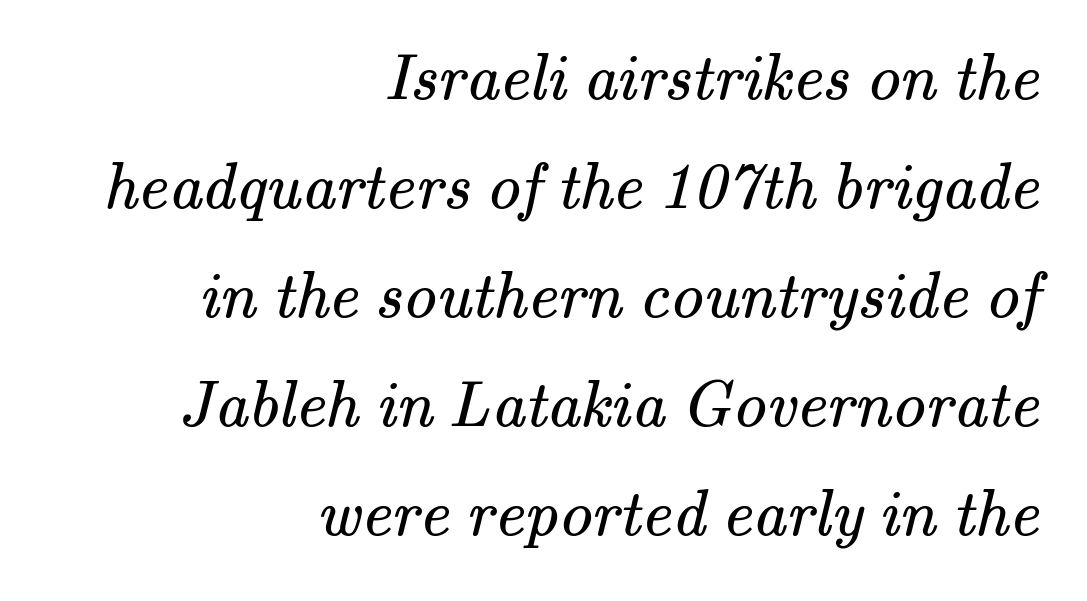
The passage shown is not bold in any degree. Character widths vary here, with narrow letters taking less room than wide ones. Line spacing here is normal. Is the letter spacing exaggerated? No — it looks like the ordinary default. Just letters on the line, the space beneath them empty. Small tapered or slab feet sit at the stroke ends, so this counts as serif.
